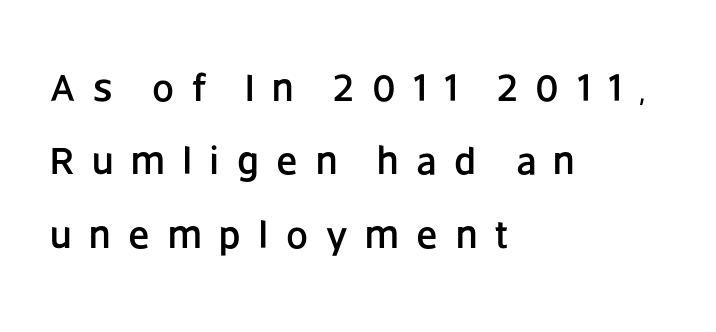
Q: Is the text italic (slanted)? A: No, it is upright.
Q: Is the typeface a serif or a sans-serif typeface? A: Sans-serif.
Q: Is the text underlined? A: No.
Q: How is the paragraph aligned? A: Left-aligned.
Q: Is the spacing between letters normal or unusually wide? A: Unusually wide.
Q: Width (condensed, normal, or wide)? A: Normal.
Q: Stroke contrast? A: Low.
Q: x-height? A: Large.
Q: Monospaced? A: No.
